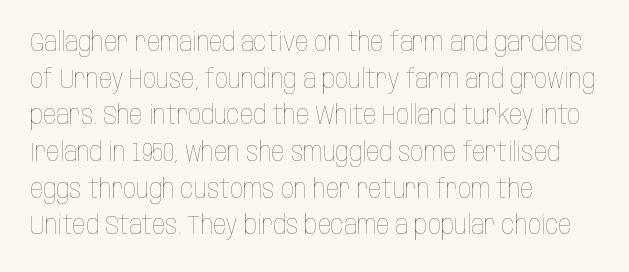
Q: Is the text bold? A: No.
Q: Is the text italic (slanted)? A: No, it is upright.
Q: Is the text underlined? A: No.
Q: How is the paragraph aligned? A: Left-aligned.
Q: Is the spacing between letters normal or unusually wide? A: Normal.
Q: Is the spacing between lines tight, normal or loose? A: Normal.
